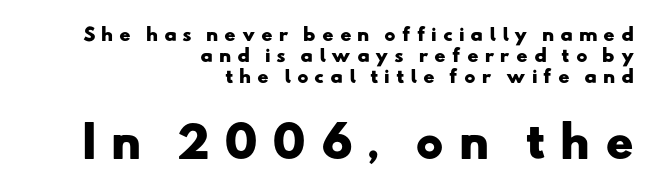
{"serif": "no", "bold": "yes", "weight": "heavy", "width": "wide", "stroke_contrast": "low", "x_height": "small", "monospaced": "no", "underline": "no", "align": "right", "line_spacing": "normal", "line_spacing_ratio": 1.25, "letter_spacing": "wide", "letter_spacing_em": 0.34, "larger_block": "second", "size_ratio": 2.47, "glyph_px": 42}
